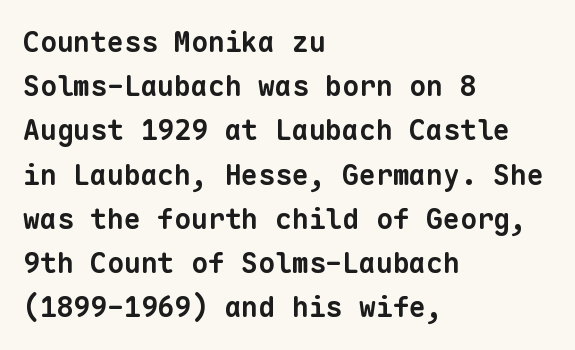
Each line starts at the same left margin while the right side varies. The space between consecutive lines is moderate. The string is rendered with underlining switched off. How heavy is the stroke? Heavy — this is a bold. The letters march in equal steps, a hallmark of fixed-pitch type.
